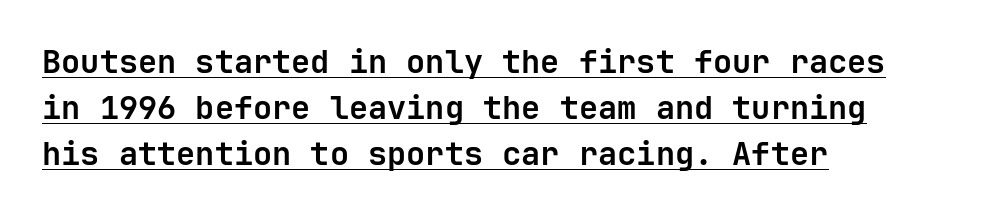
Q: Is the text bold? A: Yes.
Q: Is the text italic (slanted)? A: No, it is upright.
Q: Is the typeface a serif or a sans-serif typeface? A: Sans-serif.
Q: Is the text underlined? A: Yes.
Q: How is the paragraph aligned? A: Left-aligned.
Q: Is the spacing between letters normal or unusually wide? A: Normal.
Q: Is the spacing between lines tight, normal or loose? A: Normal.
Q: Width (condensed, normal, or wide)? A: Normal.
Q: Stroke contrast? A: Low.
Q: x-height? A: Medium.
